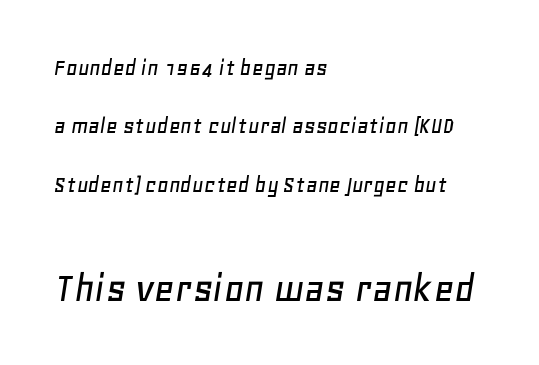
Compared with ordinary roman type, these characters are visibly tilted. Think of a printed novel: that variable character pitch is what you see here. The lines in this sample share a left origin and differ only in where they stop. Visually, the bottom section dominates because its glyphs are scaled up. A great deal of white space separates one row of letters from the next. The gaps between neighbouring characters are ordinary and unremarkable.
